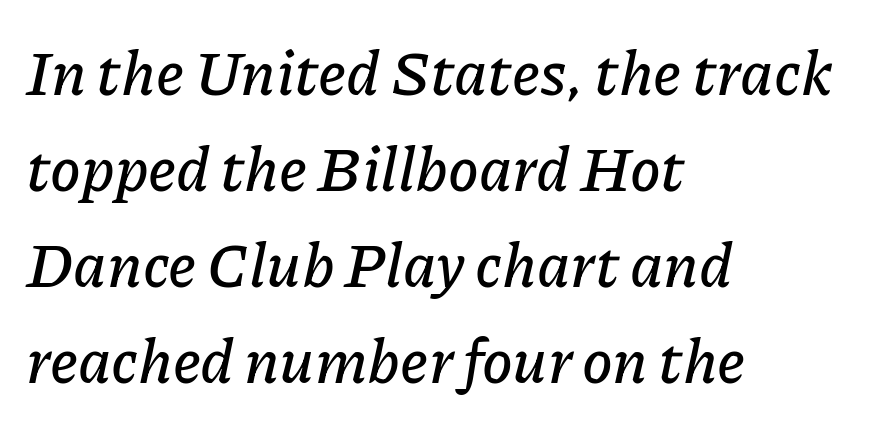
The passage shown is typed in a proportional face where columns would drift. Is the type slanted? Yes — the strokes lean at a clear angle. Is the block centered? No — it sits flush against the left margin. Any mark beneath the type? The region is blank.
